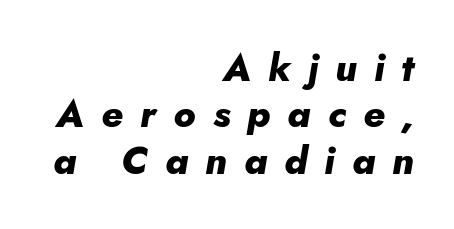
Q: Is the text bold? A: Yes.
Q: Is the text italic (slanted)? A: Yes, it leans right by about 10 degrees.
Q: Is the text underlined? A: No.
Q: How is the paragraph aligned? A: Right-aligned.
Q: Is the spacing between letters normal or unusually wide? A: Unusually wide.
Q: Width (condensed, normal, or wide)? A: Normal.
Q: Stroke contrast? A: Low.
Q: x-height? A: Small.
Q: Monospaced? A: No.
